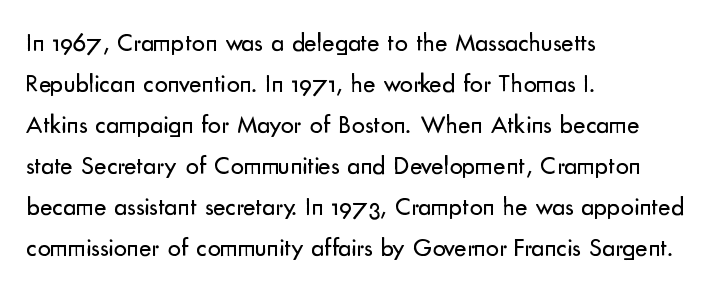
The words here are not underlined. Unbolded letterforms with no extra heft. Quick note: interline space is typical. These lines stack with their left ends in a neat column. Ordinary non-slanted type is in use. Here the glyphs are tracked normally, forming tight word shapes.
